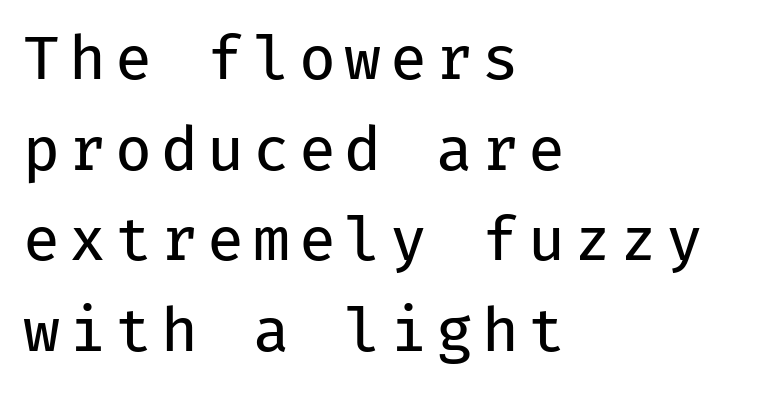
The image shows 60 px regular-weight sans-serif type, upright, monospaced; set left-aligned, normal line spacing (1.51x), not underlined; low stroke contrast and a medium x-height.
